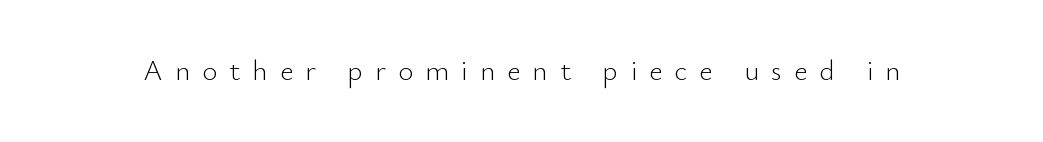
The image shows 29 px light sans-serif type, upright; set unusually wide letter spacing (+0.42 em), not underlined; low stroke contrast and a small x-height.
